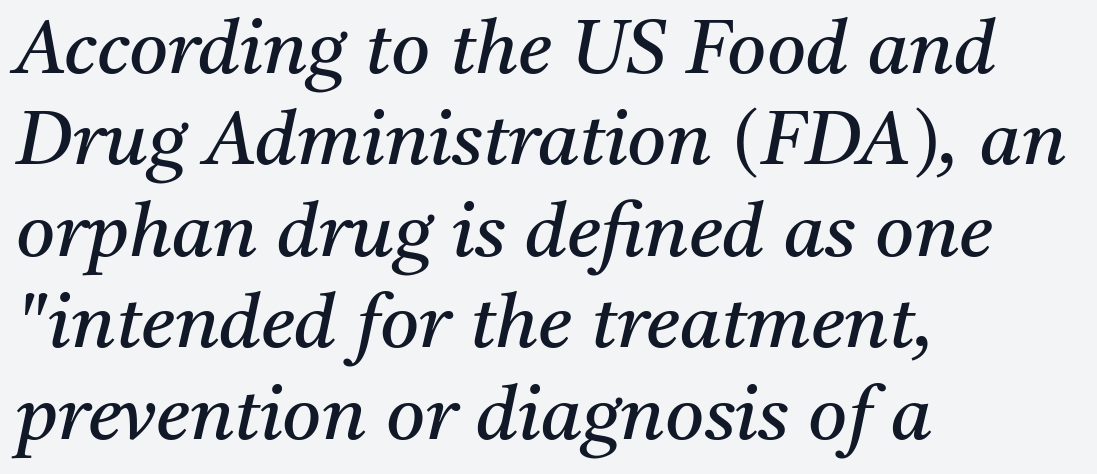
Q: Is the text bold? A: No.
Q: Is the text italic (slanted)? A: Yes, it leans right by about 11 degrees.
Q: Is the typeface a serif or a sans-serif typeface? A: Serif.
Q: Is the text underlined? A: No.
Q: How is the paragraph aligned? A: Left-aligned.
Q: Is the spacing between letters normal or unusually wide? A: Normal.
Q: Width (condensed, normal, or wide)? A: Normal.
Q: Stroke contrast? A: Medium.
Q: x-height? A: Medium.
Q: Monospaced? A: No.
